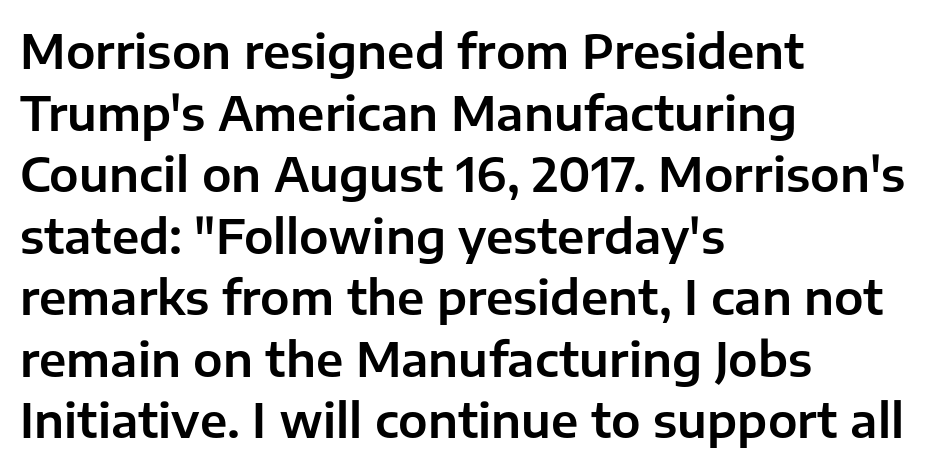
Q: Is the text italic (slanted)? A: No, it is upright.
Q: Is the typeface a serif or a sans-serif typeface? A: Sans-serif.
Q: Is the text underlined? A: No.
Q: How is the paragraph aligned? A: Left-aligned.
Q: Is the spacing between letters normal or unusually wide? A: Normal.
Q: Is the spacing between lines tight, normal or loose? A: Normal.
Q: Width (condensed, normal, or wide)? A: Normal.
Q: Stroke contrast? A: Low.
Q: x-height? A: Medium.
Q: Monospaced? A: No.
